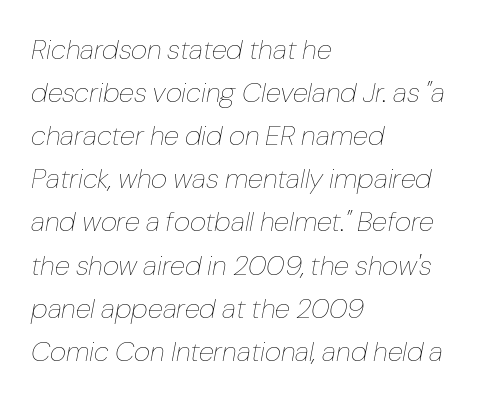
Short and long lines alike share a common starting point at left. Unbolded letterforms with no extra heft. The tracking reads as untouched default to a designer's eye. Only glyphs here, with clear space below each row.
